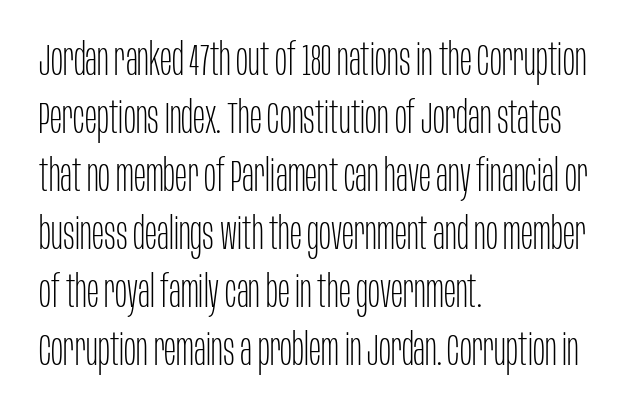
{"serif": "no", "italic": "no", "bold": "no", "weight": "thin", "width": "condensed", "stroke_contrast": "low", "x_height": "large", "monospaced": "no", "underline": "no", "align": "left", "line_spacing": "normal", "line_spacing_ratio": 1.29, "letter_spacing": "normal", "letter_spacing_em": 0.0, "glyph_px": 45}
